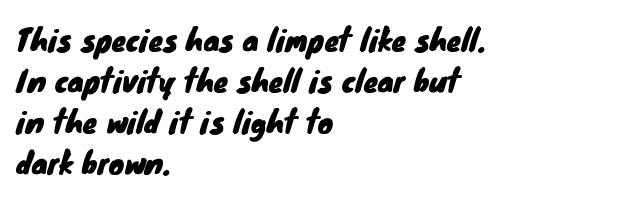
{"serif": "no", "width": "normal", "stroke_contrast": "low", "x_height": "small", "monospaced": "no", "underline": "no", "align": "left", "line_spacing": "normal", "line_spacing_ratio": 1.41, "letter_spacing": "normal", "letter_spacing_em": 0.0, "glyph_px": 29}
